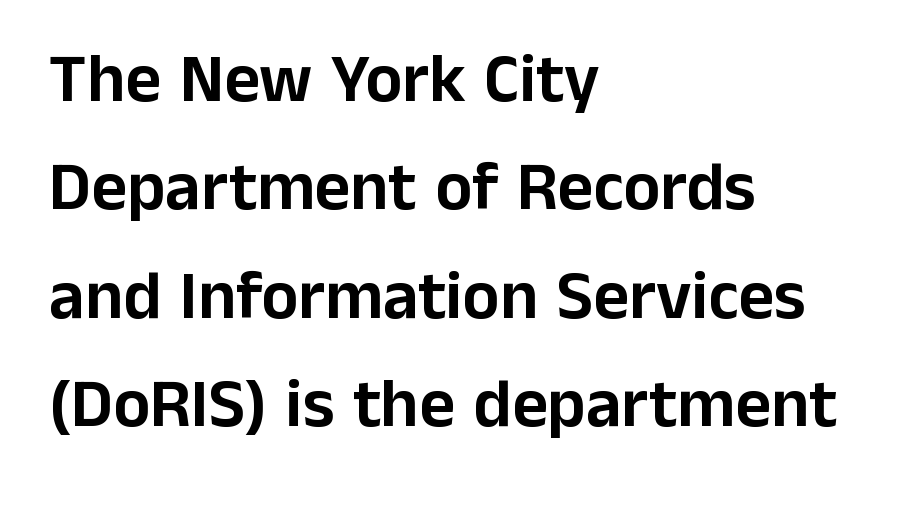
The letters carry no serifs — their stems end cleanly without finishing strokes. Honestly, the letter spacing is just normal — you wouldn't notice it. The passage shown stacks its lines at a standard gap. These lines are rendered in a variable-pitch font.
